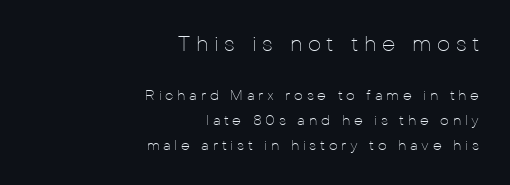
Italic? Not at all — the glyphs are vertical. Here the first block reads like a headline and the second like body copy. The lines are quadded right. Think standard paragraph weight, or any step lighter than that. Lines of text with bare space underneath.
